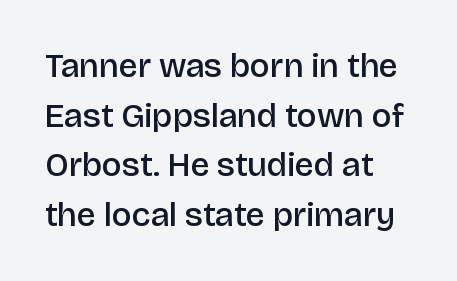
Plain, unruled lines of type. You could call the tracking neutral — neither tight nor loose. In terms of weight, the rendering is demibold, just under bold. Upright lettering throughout. You could not count columns in this text — the font is proportionally spaced. Caption: multi-line text, flush left, ragged right.
